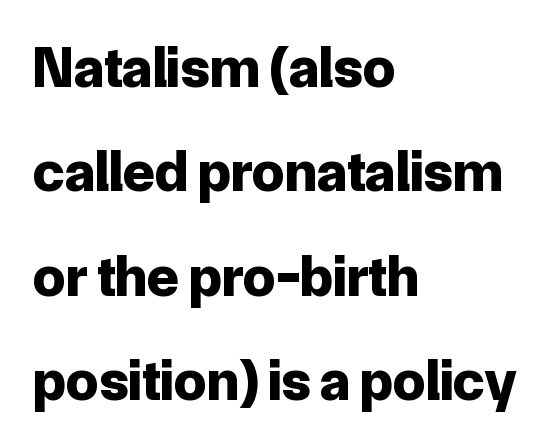
Q: Is the text bold? A: Yes.
Q: Is the text italic (slanted)? A: No, it is upright.
Q: Is the typeface a serif or a sans-serif typeface? A: Sans-serif.
Q: Is the text underlined? A: No.
Q: How is the paragraph aligned? A: Left-aligned.
Q: Is the spacing between letters normal or unusually wide? A: Normal.
Q: Width (condensed, normal, or wide)? A: Normal.
Q: Stroke contrast? A: Low.
Q: x-height? A: Medium.
Q: Monospaced? A: No.
